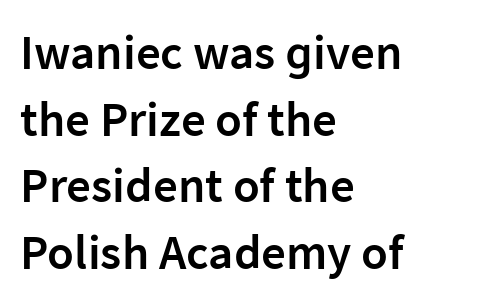
Think of a printed novel: that variable character pitch is what you see here. Each letter's strokes conclude bluntly, with no projecting serifs. Weight check: semibold — heavier than regular, not quite bold. If you drew a line through each stem, it would be perfectly vertical.
